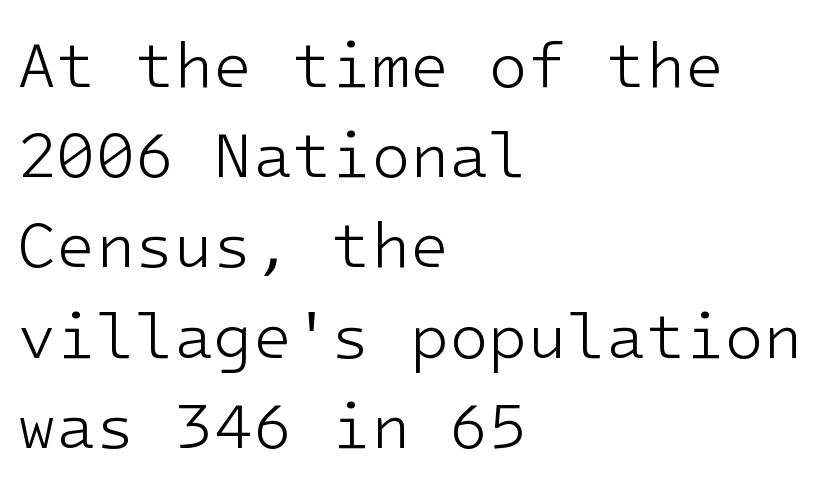
Q: Is the text bold? A: No.
Q: Is the text italic (slanted)? A: No, it is upright.
Q: Is the typeface a serif or a sans-serif typeface? A: Sans-serif.
Q: Is the text underlined? A: No.
Q: How is the paragraph aligned? A: Left-aligned.
Q: Is the spacing between letters normal or unusually wide? A: Normal.
Q: Is the spacing between lines tight, normal or loose? A: Normal.
Q: Width (condensed, normal, or wide)? A: Normal.
Q: Stroke contrast? A: Low.
Q: x-height? A: Medium.
